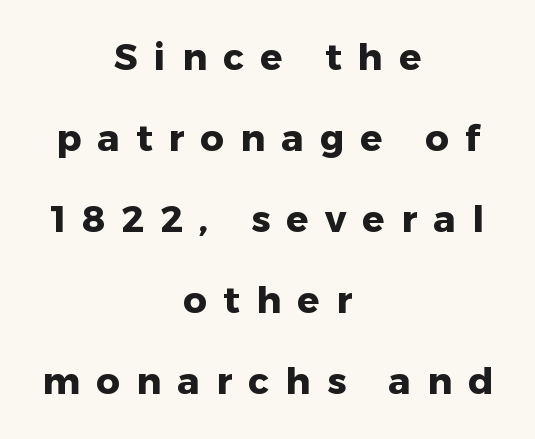
Q: Is the text bold? A: Yes.
Q: Is the text italic (slanted)? A: No, it is upright.
Q: Is the typeface a serif or a sans-serif typeface? A: Sans-serif.
Q: Is the text underlined? A: No.
Q: How is the paragraph aligned? A: Centered.
Q: Is the spacing between letters normal or unusually wide? A: Unusually wide.
Q: Is the spacing between lines tight, normal or loose? A: Loose.
Q: Width (condensed, normal, or wide)? A: Normal.
Q: Stroke contrast? A: Low.
Q: x-height? A: Medium.
Q: Monospaced? A: No.
